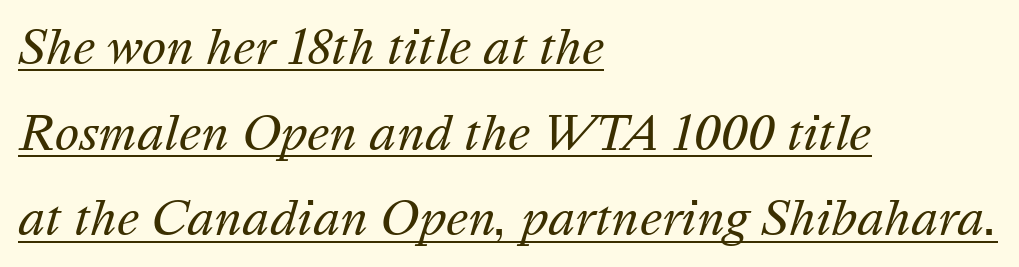
The words here are underlined. Left-aligned paragraph, ragged on the right. Italic: yes, the glyphs are oblique. The characters are drawn with everyday or finer stroke widths. Students, note that the glyphs here touch the page at normal intervals. Think of a printed novel: that variable character pitch is what you see here.
